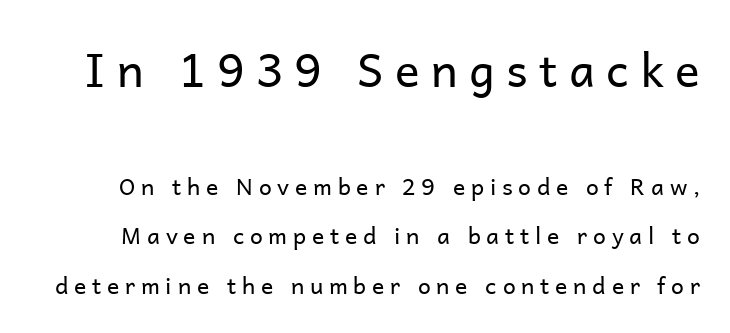
{"serif": "no", "italic": "no", "bold": "no", "weight": "regular", "width": "normal", "stroke_contrast": "low", "x_height": "medium", "monospaced": "no", "underline": "no", "line_spacing": "loose", "line_spacing_ratio": 2.15, "letter_spacing": "wide", "letter_spacing_em": 0.25, "larger_block": "first", "size_ratio": 2.0, "glyph_px": 46}
